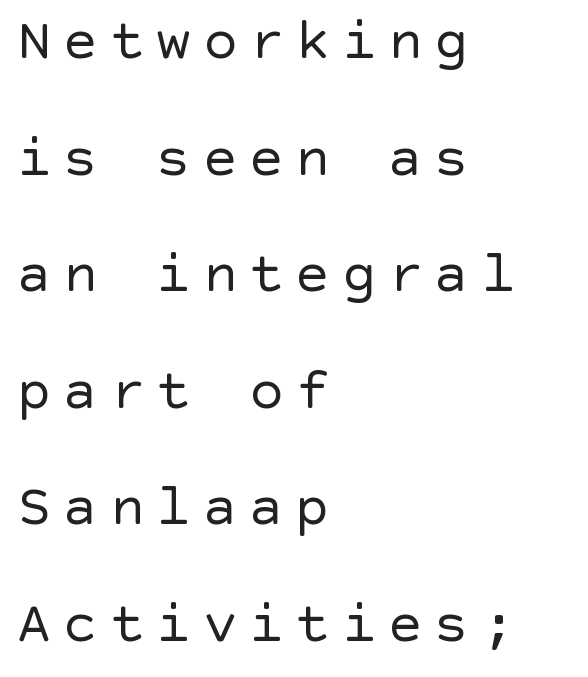
Q: Is the text bold? A: No.
Q: Is the text italic (slanted)? A: No, it is upright.
Q: Is the typeface a serif or a sans-serif typeface? A: Sans-serif.
Q: Is the text underlined? A: No.
Q: How is the paragraph aligned? A: Left-aligned.
Q: Is the spacing between letters normal or unusually wide? A: Unusually wide.
Q: Is the spacing between lines tight, normal or loose? A: Loose.
Q: Width (condensed, normal, or wide)? A: Normal.
Q: x-height? A: Large.
